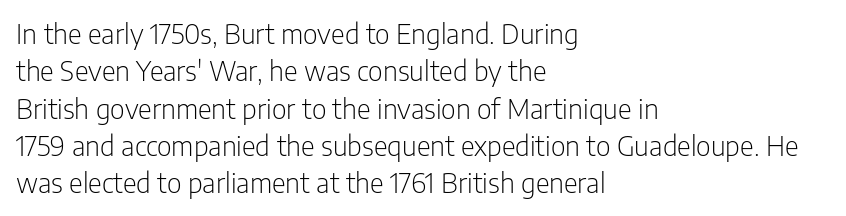
The image shows 27 px text type, upright; set left-aligned, normal line spacing (1.38x), normal letter spacing, not underlined.
